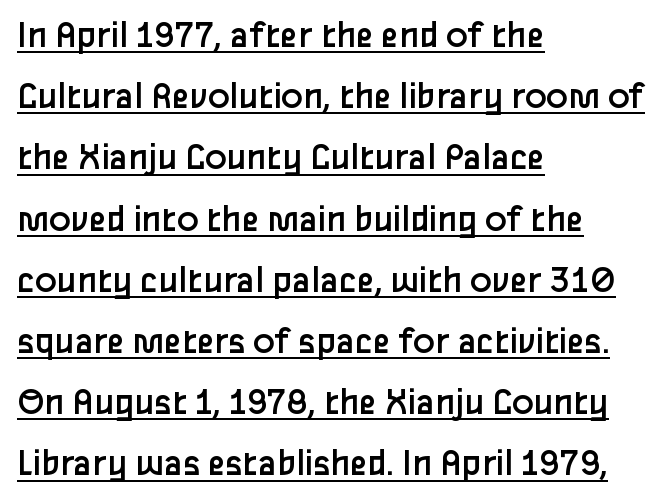
Q: Is the text bold? A: No.
Q: Is the text italic (slanted)? A: No, it is upright.
Q: Is the typeface a serif or a sans-serif typeface? A: Sans-serif.
Q: Is the text underlined? A: Yes.
Q: How is the paragraph aligned? A: Left-aligned.
Q: Is the spacing between letters normal or unusually wide? A: Normal.
Q: Is the spacing between lines tight, normal or loose? A: Normal.
Q: Width (condensed, normal, or wide)? A: Normal.
Q: Stroke contrast? A: Low.
Q: x-height? A: Medium.
Q: Monospaced? A: No.
